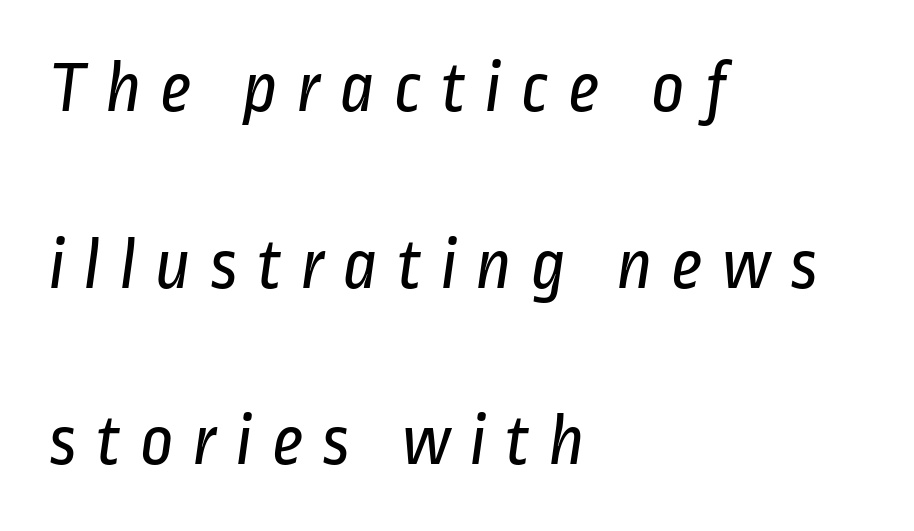
Q: Is the text bold? A: No.
Q: Is the typeface a serif or a sans-serif typeface? A: Sans-serif.
Q: Is the text underlined? A: No.
Q: How is the paragraph aligned? A: Left-aligned.
Q: Is the spacing between letters normal or unusually wide? A: Unusually wide.
Q: Is the spacing between lines tight, normal or loose? A: Loose.
Q: Width (condensed, normal, or wide)? A: Condensed.
Q: Stroke contrast? A: Low.
Q: x-height? A: Medium.
Q: Monospaced? A: No.
